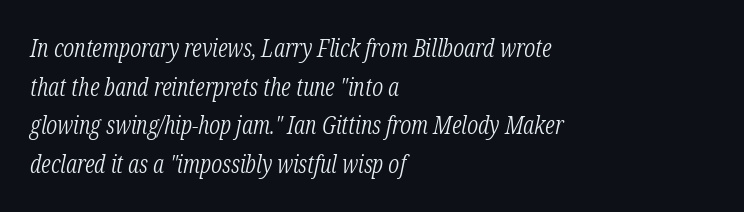
Look at the tracking — it's just the regular setting, nothing added. Yep, that's italic — everything's leaning. In CSS terms this would be text-align: left. The area under the type is left untouched. Is the type heavy? It reads as light-to-regular instead. Regular leading.
